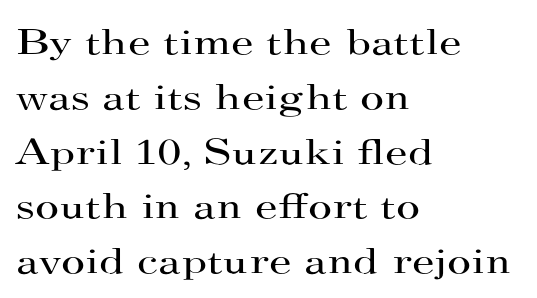
Notice how the passage keeps a crisp vertical edge on the left only. The face looks like a standard text weight, possibly lighter. The typography opts for an upright posture over an oblique one. Varying glyph widths throughout — classic text-font behaviour.
